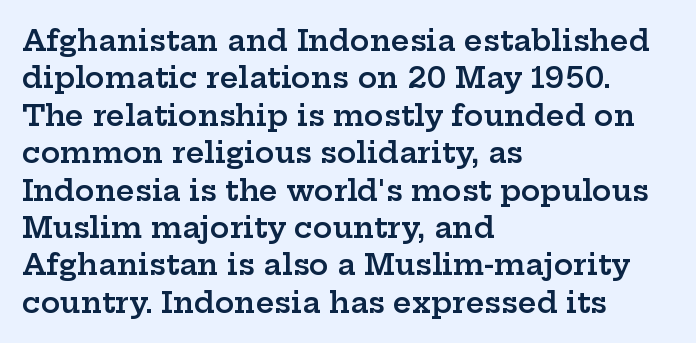
{"serif": "yes", "italic": "no", "bold": "semi", "weight": "semibold", "width": "wide", "stroke_contrast": "low", "x_height": "medium", "monospaced": "no", "underline": "no", "align": "left", "line_spacing": "normal", "line_spacing_ratio": 1.29, "letter_spacing": "normal", "letter_spacing_em": 0.0, "glyph_px": 29}
